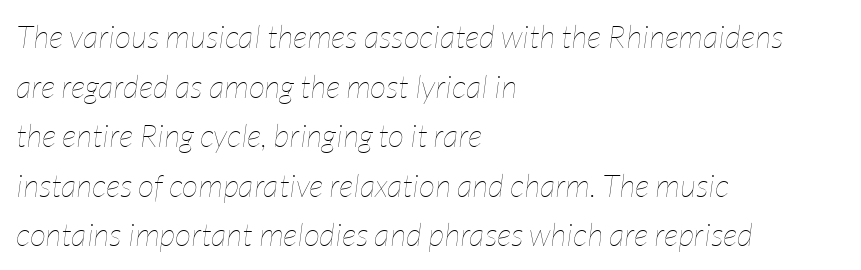
{"italic": "yes", "lean": "right", "slant_degrees": 7, "bold": "no", "weight": "thin", "width": "condensed", "stroke_contrast": "low", "x_height": "medium", "monospaced": "no", "underline": "no", "align": "left", "line_spacing": "normal", "line_spacing_ratio": 1.55, "letter_spacing": "normal", "letter_spacing_em": 0.0, "glyph_px": 32}
